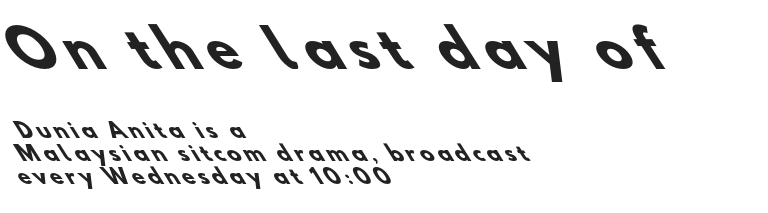
Successive baselines arrive quickly, one right under another. Two sizes are in play, and the larger belongs to the first block. This sample is left-justified, so line endings fall wherever the words run out. Do the characters align in a grid? No, the font is proportional. Has an underline been added? It has not.
